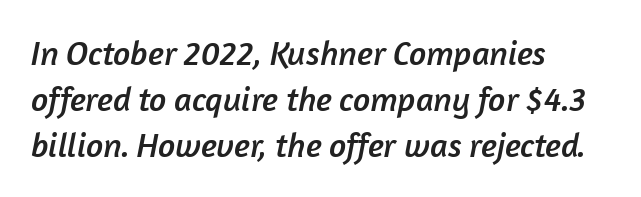
Q: Is the typeface a serif or a sans-serif typeface? A: Sans-serif.
Q: Is the text underlined? A: No.
Q: How is the paragraph aligned? A: Left-aligned.
Q: Is the spacing between letters normal or unusually wide? A: Normal.
Q: Is the spacing between lines tight, normal or loose? A: Normal.
Q: Width (condensed, normal, or wide)? A: Normal.
Q: Stroke contrast? A: Low.
Q: x-height? A: Medium.
Q: Monospaced? A: No.
